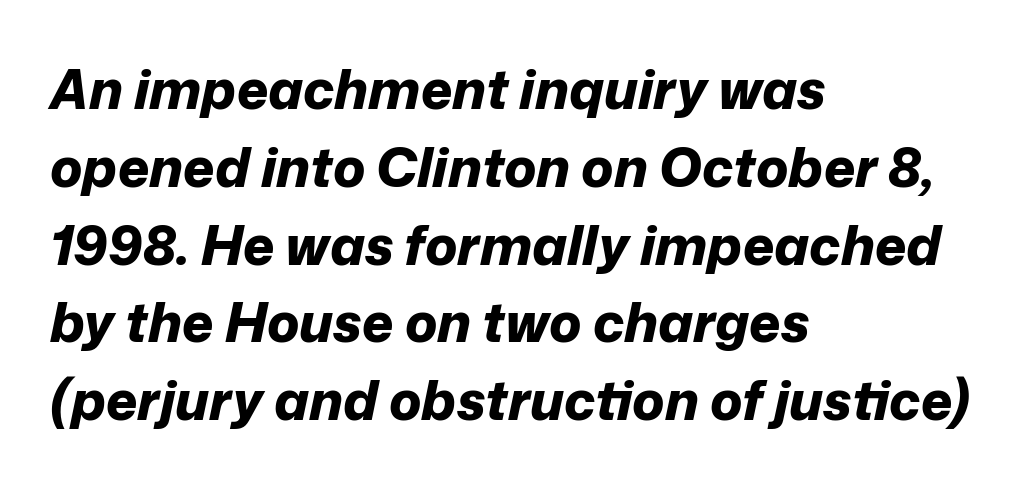
{"italic": "yes", "lean": "right", "slant_degrees": 12, "bold": "yes", "weight": "bold", "width": "normal", "stroke_contrast": "low", "x_height": "medium", "monospaced": "no", "underline": "no", "align": "left", "line_spacing": "normal", "line_spacing_ratio": 1.44, "letter_spacing": "normal", "letter_spacing_em": 0.0, "glyph_px": 54}
